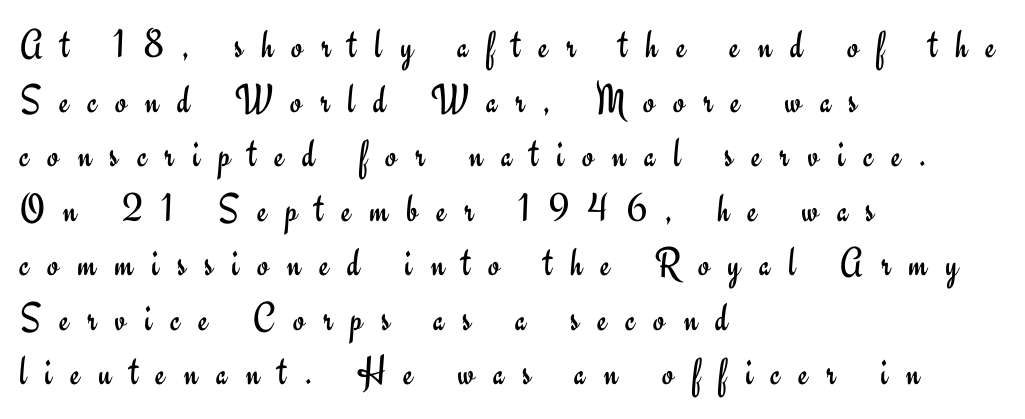
These lines are composed in type without serifs. Compared with a typical body face, this is equally light or lighter still. Quick note: underline off.
